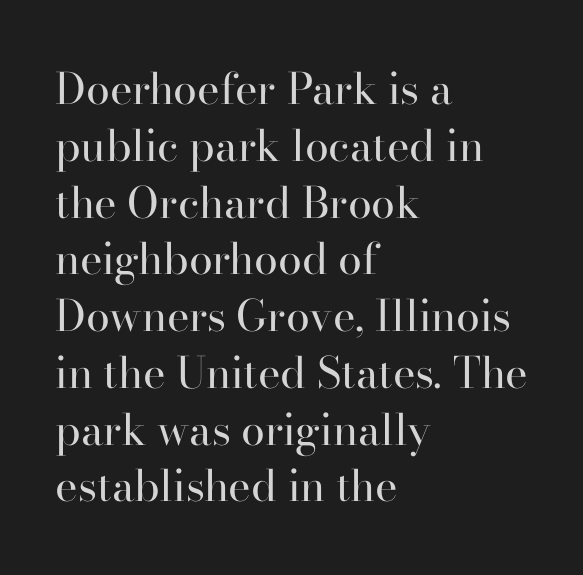
{"serif": "yes", "italic": "no", "bold": "no", "weight": "regular", "width": "normal", "stroke_contrast": "high", "x_height": "small", "monospaced": "no", "underline": "no", "align": "left", "line_spacing": "normal", "line_spacing_ratio": 1.32, "letter_spacing": "normal", "letter_spacing_em": 0.0, "glyph_px": 43}
